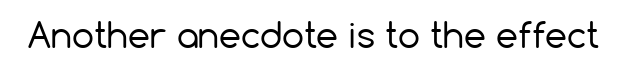
The image shows 35 px regular-weight sans-serif type, upright; set normal letter spacing, not underlined; low stroke contrast and a medium x-height.
